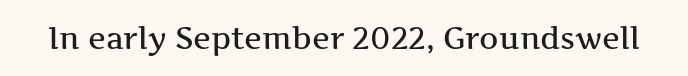
{"serif": "yes", "italic": "no", "width": "wide", "stroke_contrast": "medium", "x_height": "medium", "monospaced": "no", "underline": "no", "letter_spacing": "normal", "letter_spacing_em": 0.0, "glyph_px": 30}
